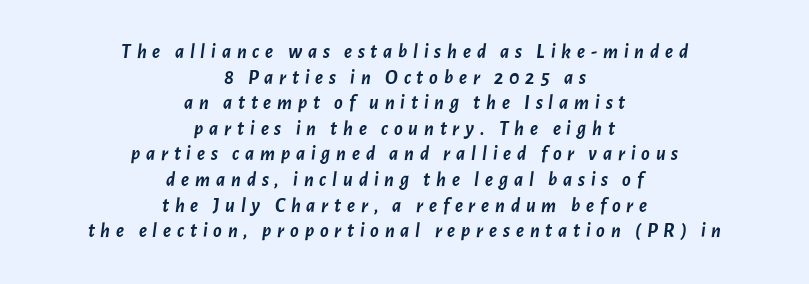
Strong, thick strokes mark this as bold type. Caption: expanded tracking, letters set apart. The setting favours the middle, as headings and verse often do. A clean baseline with only descenders dipping below it. The line-height multiplier appears to be the usual default. The passage shown leans; its letterforms are oblique.
